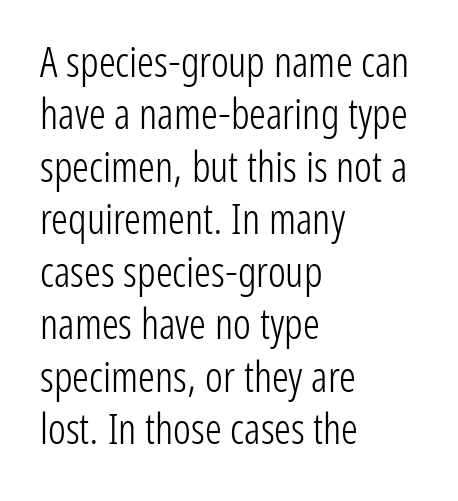
The image shows 42 px light, condensed sans-serif type, upright; set left-aligned, normal line spacing (1.25x), normal letter spacing, not underlined; low stroke contrast and a medium x-height.
